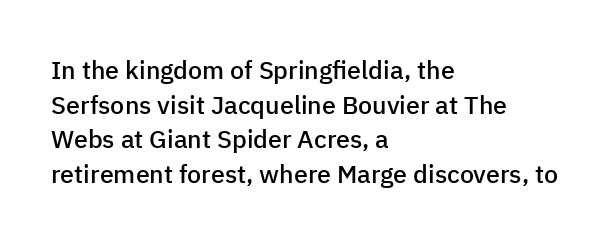
The image shows 25 px text type, upright; set left-aligned, normal line spacing (1.39x), normal letter spacing, not underlined.
